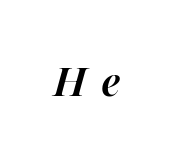
{"italic": "yes", "lean": "right", "slant_degrees": 16, "bold": "yes", "weight": "semibold", "width": "normal", "stroke_contrast": "high", "x_height": "medium", "monospaced": "no", "underline": "no", "letter_spacing": "wide", "letter_spacing_em": 0.3, "glyph_px": 48}
